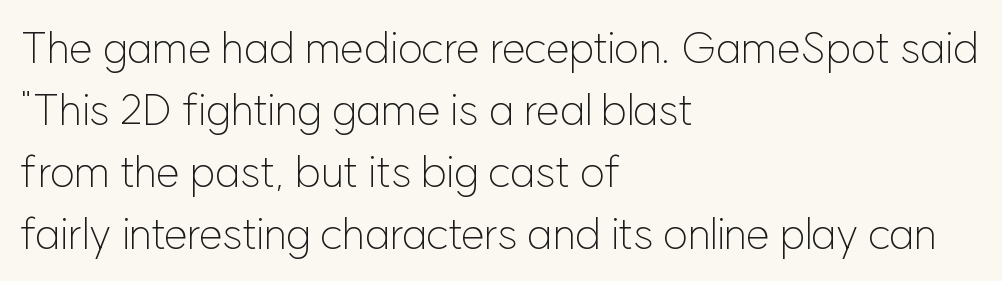
This sample uses plain, unmodified letter spacing. The typesetting does not lean heavy: it is not bold. The glyphs in this specimen are sans serif. The face used here is proportionally spaced, like ordinary book or web type. Descenders are the only things crossing below the line. Vertically, the passage feels balanced, rows spaced as you'd expect.
